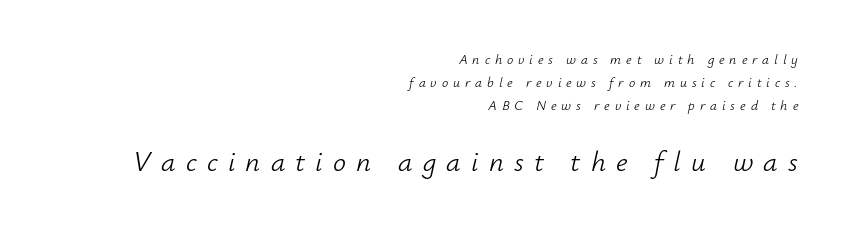
{"italic": "yes", "lean": "right", "slant_degrees": 12, "bold": "no", "weight": "light", "width": "normal", "stroke_contrast": "low", "x_height": "small", "monospaced": "no", "underline": "no", "align": "right", "line_spacing": "normal", "line_spacing_ratio": 1.66, "letter_spacing": "wide", "letter_spacing_em": 0.35, "larger_block": "second", "size_ratio": 2.07, "glyph_px": 29}
